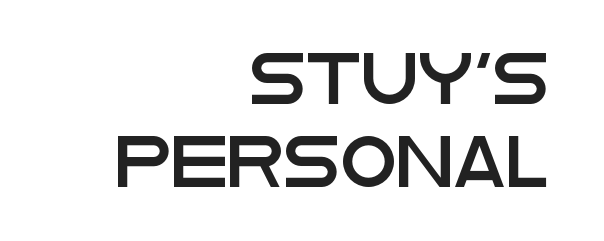
{"serif": "no", "italic": "no", "width": "wide", "stroke_contrast": "low", "x_height": "large", "monospaced": "no", "underline": "no", "align": "right", "line_spacing": "normal", "line_spacing_ratio": 1.62, "letter_spacing": "normal", "letter_spacing_em": 0.0, "glyph_px": 51}
